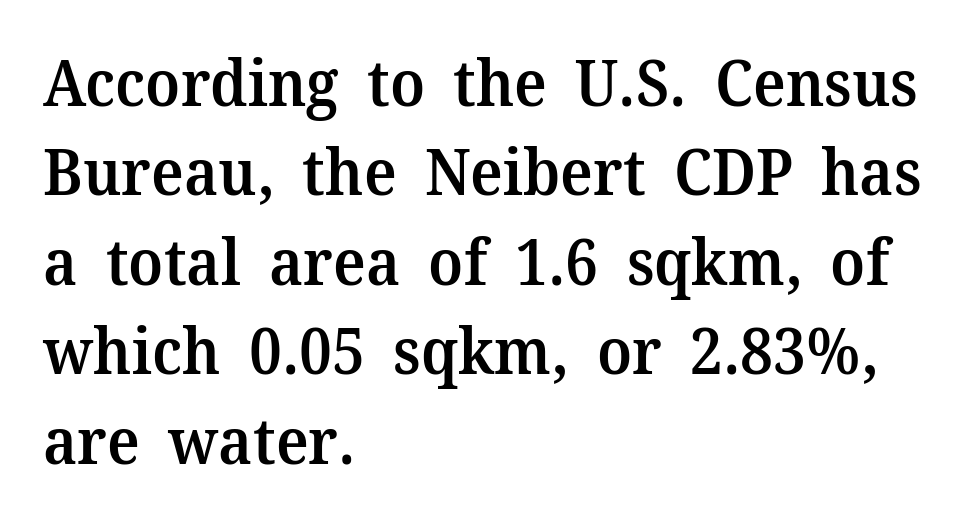
The image shows 63 px semibold serif type, upright; set left-aligned, normal line spacing (1.42x), normal letter spacing, not underlined; medium stroke contrast and a medium x-height.
